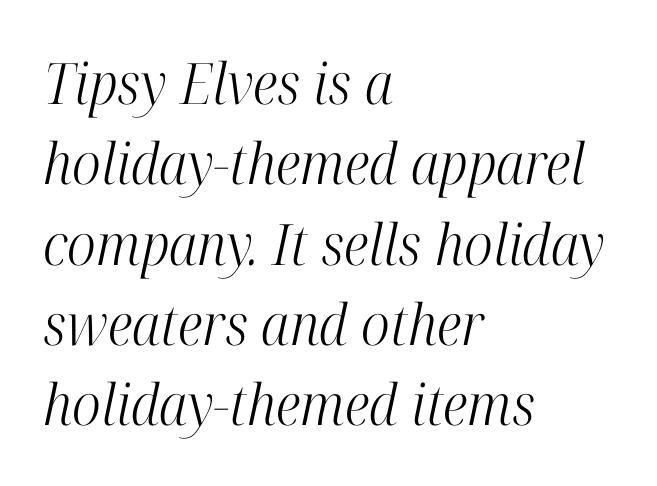
{"serif": "yes", "italic": "yes", "lean": "right", "slant_degrees": 12, "bold": "no", "weight": "light", "width": "condensed", "stroke_contrast": "high", "x_height": "medium", "monospaced": "no", "underline": "no", "align": "left", "line_spacing": "normal", "line_spacing_ratio": 1.41, "letter_spacing": "normal", "letter_spacing_em": 0.0, "glyph_px": 57}
